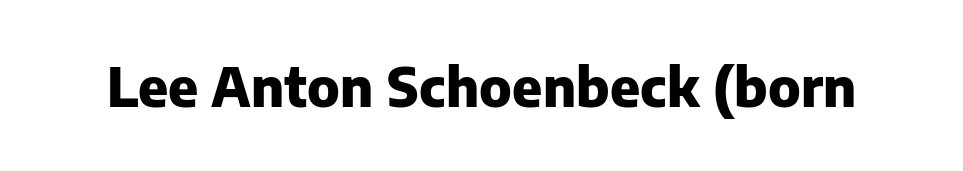
Q: Is the text bold? A: Yes.
Q: Is the text italic (slanted)? A: No, it is upright.
Q: Is the typeface a serif or a sans-serif typeface? A: Sans-serif.
Q: Is the text underlined? A: No.
Q: Is the spacing between letters normal or unusually wide? A: Normal.
Q: Width (condensed, normal, or wide)? A: Normal.
Q: Stroke contrast? A: Low.
Q: x-height? A: Medium.
Q: Monospaced? A: No.
